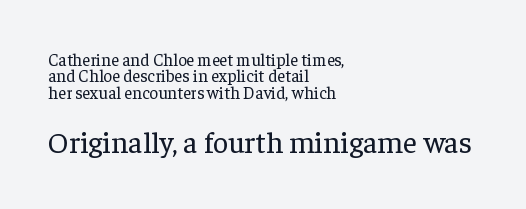
{"serif": "yes", "italic": "no", "bold": "no", "weight": "regular", "width": "normal", "stroke_contrast": "low", "x_height": "medium", "monospaced": "no", "underline": "no", "align": "left", "line_spacing": "tight", "line_spacing_ratio": 0.97, "letter_spacing": "normal", "letter_spacing_em": 0.0, "larger_block": "second", "size_ratio": 1.76, "glyph_px": 30}
